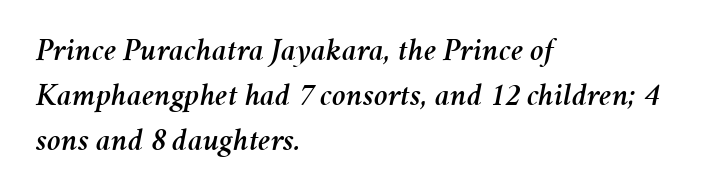
{"italic": "yes", "lean": "right", "slant_degrees": 11, "width": "normal", "stroke_contrast": "medium", "x_height": "medium", "monospaced": "no", "underline": "no", "align": "left", "line_spacing": "normal", "line_spacing_ratio": 1.36, "letter_spacing": "normal", "letter_spacing_em": 0.0, "glyph_px": 33}
